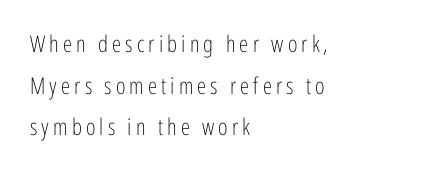
Q: Is the text bold? A: No.
Q: Is the text italic (slanted)? A: No, it is upright.
Q: Is the text underlined? A: No.
Q: How is the paragraph aligned? A: Left-aligned.
